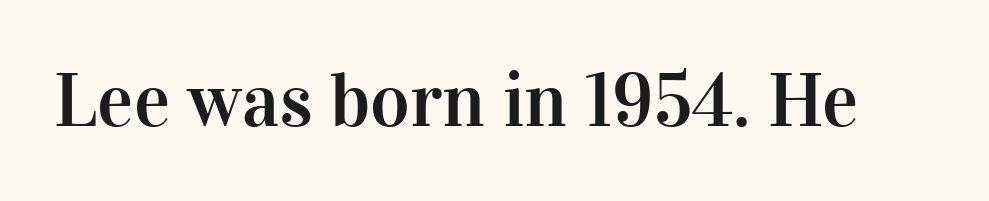
{"serif": "yes", "italic": "no", "width": "normal", "stroke_contrast": "high", "x_height": "medium", "monospaced": "no", "underline": "no", "letter_spacing": "normal", "letter_spacing_em": 0.0, "glyph_px": 76}
